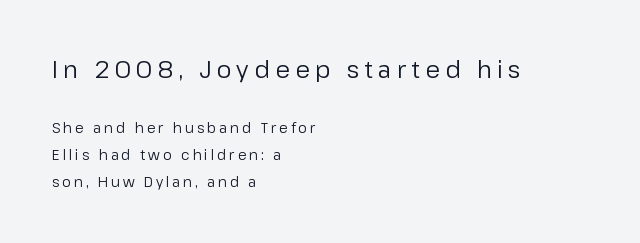
Q: Is the text bold? A: No.
Q: Is the text italic (slanted)? A: No, it is upright.
Q: Is the text underlined? A: No.
Q: How is the paragraph aligned? A: Left-aligned.
Q: Is the spacing between letters normal or unusually wide? A: Unusually wide.
Q: Is the spacing between lines tight, normal or loose? A: Loose.
Q: Which block of text is set in a larger size, the first (top) or the second (bottom)? A: The first (top) one.
